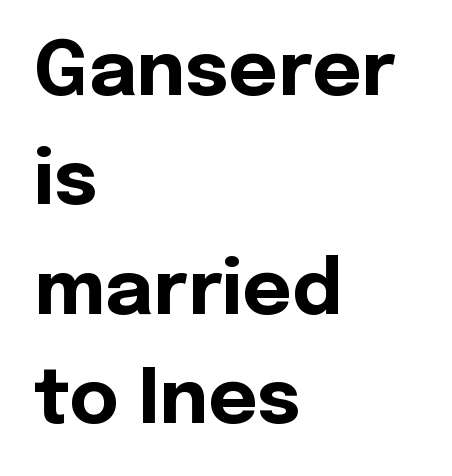
{"serif": "no", "italic": "no", "bold": "yes", "weight": "bold", "width": "normal", "x_height": "medium", "monospaced": "no", "underline": "no", "align": "left", "line_spacing": "normal", "line_spacing_ratio": 1.44, "letter_spacing": "normal", "letter_spacing_em": 0.0, "glyph_px": 76}
